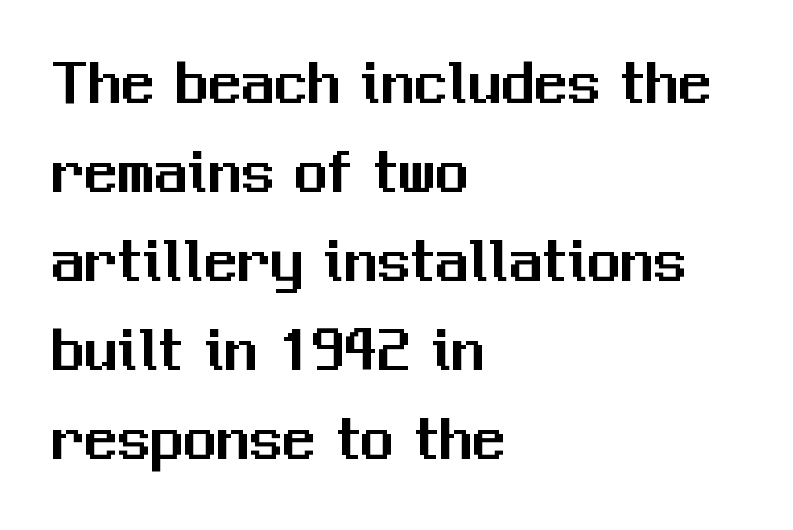
You could not count columns in this text — the font is proportionally spaced. Does the lettering tilt? It doesn't — this is upright. The type family on display is of the sans-serif kind. Summary of vertical rhythm: regular, with standard interline spacing. The gap between lines stays unmarked.
